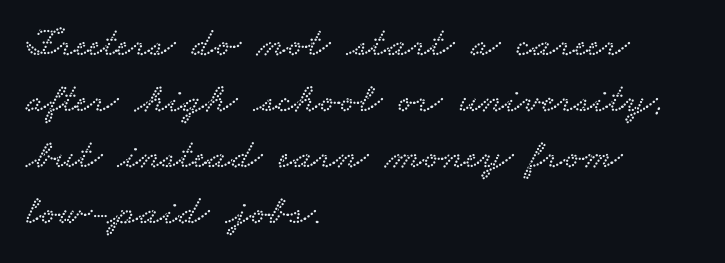
Looks like regular typesetting: each glyph gets only the width it needs. This rendering features lettering with no underline. Students, note that the glyphs here touch the page at normal intervals. Is there much room between lines? A standard amount, neither cramped nor airy. Caption: multi-line text, flush left, ragged right. The designer went with a serif here, giving each stem small feet.
